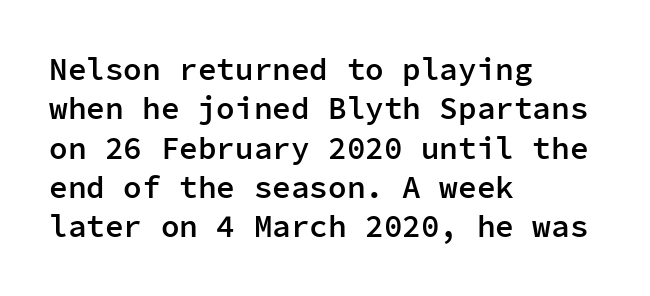
Only glyphs here, with clear space below each row. No italicization has been applied; the sample stays upright. Note the uniform advance width — an 'i' takes as much space as an 'm'. The characters display no serif detailing; their extremities are plain. This rendering leaves character spacing at its baseline value.
